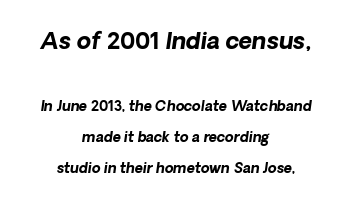
Would a proofreader flag this as italicized? Yes. Line starts and ends both wander, symmetrically. How are the letters spaced? Ordinarily, with no added tracking. Plenty of ink on the page — the face is bold. The words here are not underlined.
